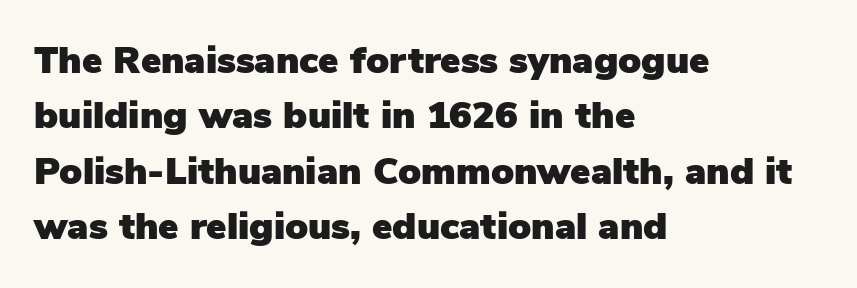
The space between consecutive lines is moderate. Classification — sans serif. The area under the type is left untouched. Compared with typical body copy, the letter spacing here is the same.
